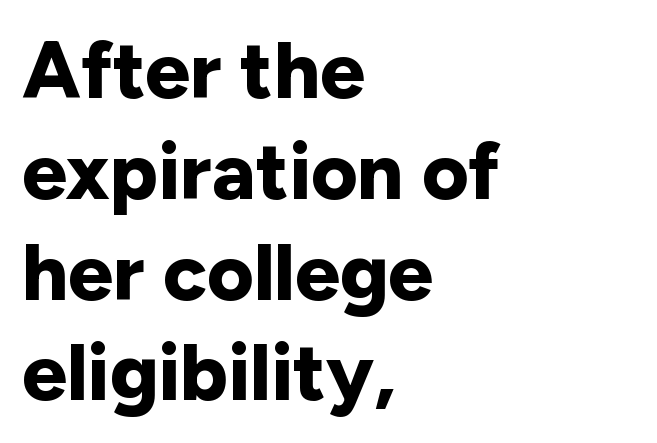
Q: Is the text bold? A: Yes.
Q: Is the text italic (slanted)? A: No, it is upright.
Q: Is the typeface a serif or a sans-serif typeface? A: Sans-serif.
Q: Is the text underlined? A: No.
Q: How is the paragraph aligned? A: Left-aligned.
Q: Is the spacing between letters normal or unusually wide? A: Normal.
Q: Is the spacing between lines tight, normal or loose? A: Normal.
Q: Width (condensed, normal, or wide)? A: Normal.
Q: Stroke contrast? A: Low.
Q: x-height? A: Medium.
Q: Monospaced? A: No.
